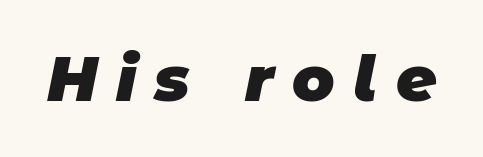
Q: Is the text bold? A: Yes.
Q: Is the typeface a serif or a sans-serif typeface? A: Sans-serif.
Q: Is the text underlined? A: No.
Q: Is the spacing between letters normal or unusually wide? A: Unusually wide.
Q: Width (condensed, normal, or wide)? A: Normal.
Q: Stroke contrast? A: Low.
Q: x-height? A: Large.
Q: Monospaced? A: No.
